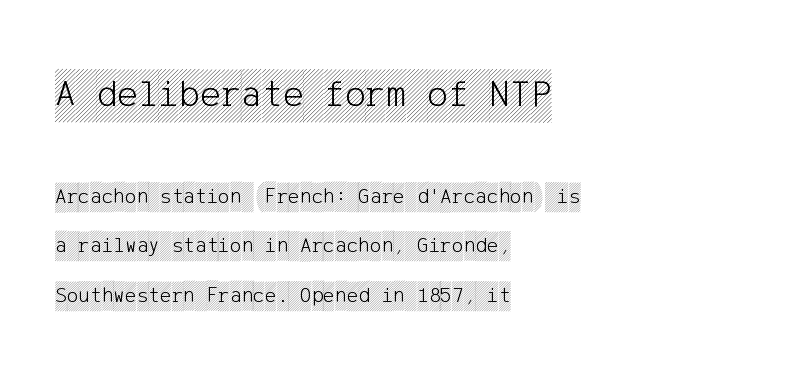
Designer's note — italics off, roman on. Each new line begins a long way beneath the previous one. This rendering uses left alignment, leaving the right contour irregular. The first block has been scaled up relative to the second. How are the letters spaced? Ordinarily, with no added tracking. The zone under the glyphs is completely vacant.
